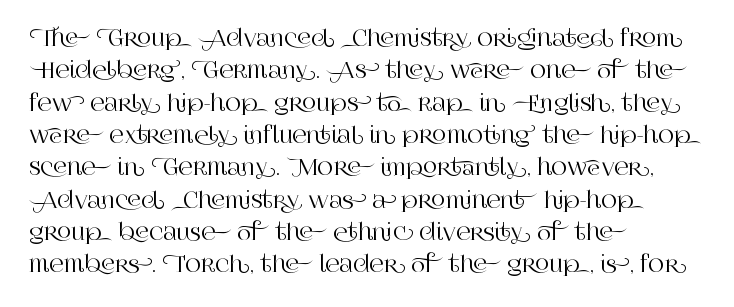
Bare-footed words on every line. The space between consecutive lines is moderate. Caption: standard tracking, unaltered. The lettering holds an erect, upright posture throughout. The text block is weighted toward the left margin, trailing off unevenly rightward.
